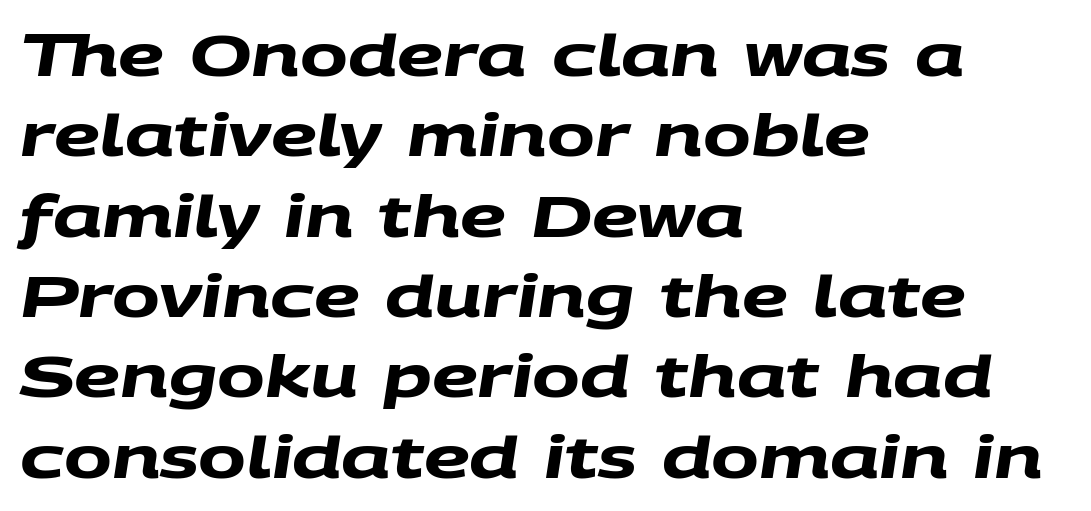
The image shows 57 px heavy, wide sans-serif type; set left-aligned, normal line spacing (1.41x), normal letter spacing, not underlined; medium stroke contrast and a large x-height.
